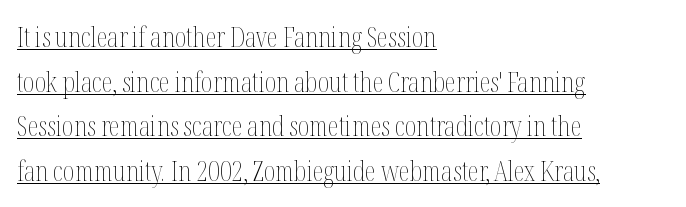
{"italic": "no", "bold": "no", "weight": "thin", "width": "condensed", "stroke_contrast": "medium", "x_height": "medium", "monospaced": "no", "underline": "yes", "align": "left", "line_spacing": "normal", "line_spacing_ratio": 1.59, "letter_spacing": "normal", "letter_spacing_em": 0.0, "glyph_px": 28}
